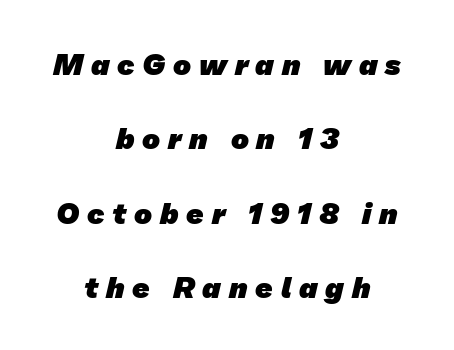
The image shows 30 px heavy sans-serif type; set centered, loose line spacing (2.48x), unusually wide letter spacing (+0.26 em), not underlined; low stroke contrast and a medium x-height.
